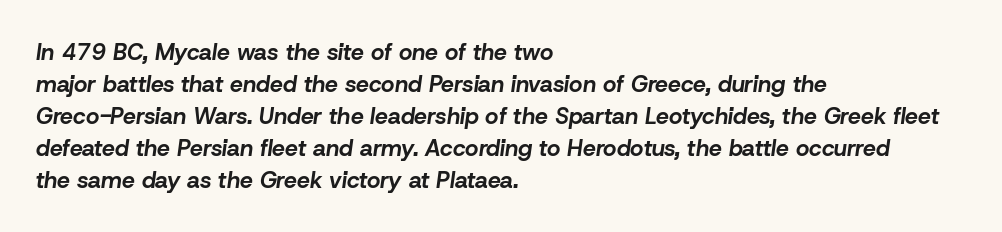
{"italic": "yes", "lean": "right", "slant_degrees": 8, "bold": "yes", "underline": "no", "align": "left", "line_spacing": "normal", "line_spacing_ratio": 1.39, "letter_spacing": "normal", "letter_spacing_em": 0.0, "glyph_px": 23}
